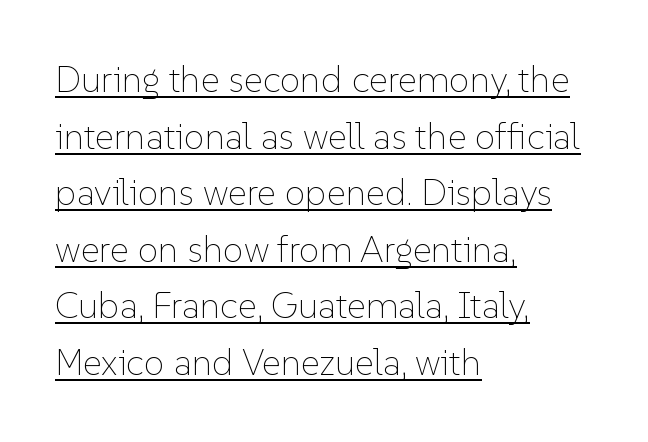
Q: Is the text bold? A: No.
Q: Is the text italic (slanted)? A: No, it is upright.
Q: Is the text underlined? A: Yes.
Q: How is the paragraph aligned? A: Left-aligned.
Q: Is the spacing between letters normal or unusually wide? A: Normal.
Q: Is the spacing between lines tight, normal or loose? A: Normal.
Q: Width (condensed, normal, or wide)? A: Normal.
Q: Stroke contrast? A: Low.
Q: x-height? A: Medium.
Q: Monospaced? A: No.
